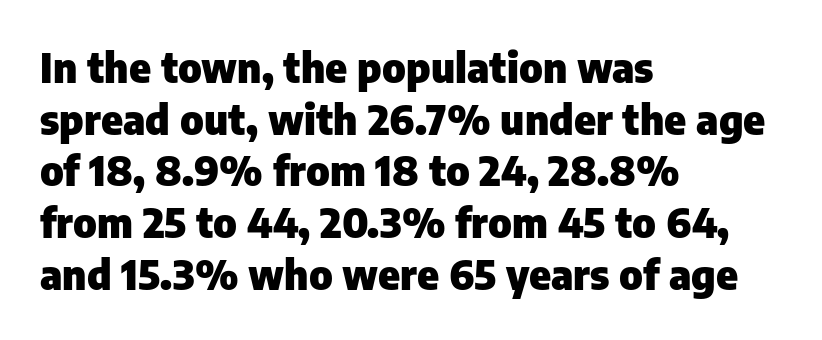
{"serif": "no", "italic": "no", "bold": "yes", "weight": "heavy", "width": "normal", "stroke_contrast": "low", "x_height": "medium", "monospaced": "no", "underline": "no", "align": "left", "line_spacing": "normal", "line_spacing_ratio": 1.26, "letter_spacing": "normal", "letter_spacing_em": 0.0, "glyph_px": 41}
